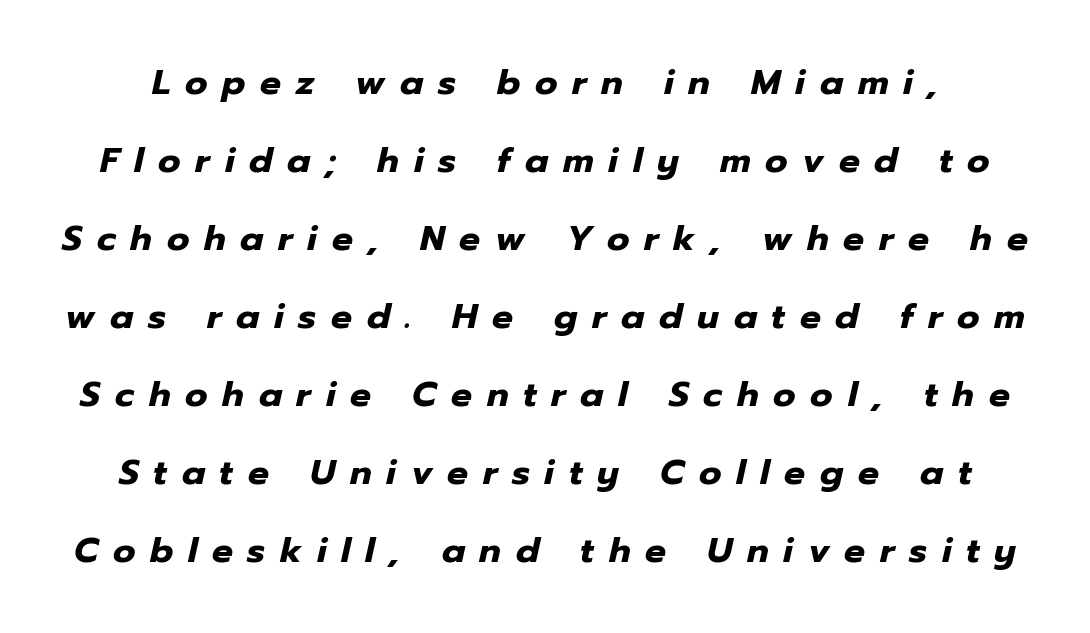
Q: Is the text bold? A: Yes.
Q: Is the text italic (slanted)? A: Yes, it leans right by about 12 degrees.
Q: Is the text underlined? A: No.
Q: Is the spacing between letters normal or unusually wide? A: Unusually wide.
Q: Is the spacing between lines tight, normal or loose? A: Loose.
Q: Width (condensed, normal, or wide)? A: Normal.
Q: Stroke contrast? A: Low.
Q: x-height? A: Medium.
Q: Monospaced? A: No.
